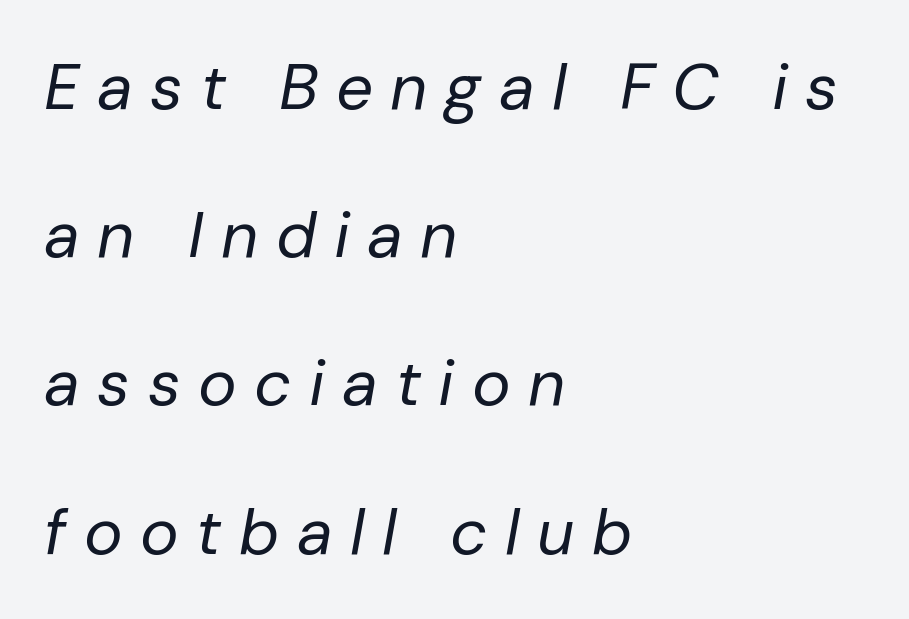
A quiet, ordinary-to-light weight characterises the typeface. The rendering uses natural spacing where letterforms have individual widths. Would a proofreader flag this as italicized? Yes. Check the space under the baseline: it is left empty. The horizontal fit of the characters is loose and conspicuously gappy. Visually the block forms a straight wall on the left and a jagged coastline on the right.
